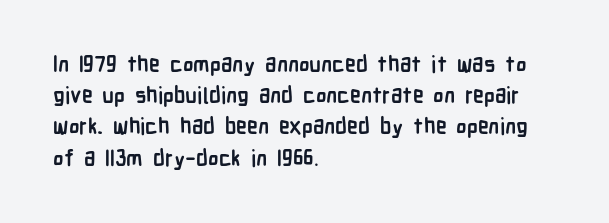
Q: Is the text bold? A: Yes.
Q: Is the text italic (slanted)? A: No, it is upright.
Q: Is the text underlined? A: No.
Q: How is the paragraph aligned? A: Left-aligned.
Q: Is the spacing between letters normal or unusually wide? A: Normal.
Q: Is the spacing between lines tight, normal or loose? A: Normal.
